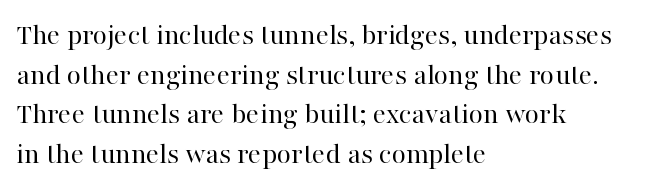
Q: Is the text bold? A: No.
Q: Is the text italic (slanted)? A: No, it is upright.
Q: Is the typeface a serif or a sans-serif typeface? A: Serif.
Q: Is the text underlined? A: No.
Q: How is the paragraph aligned? A: Left-aligned.
Q: Is the spacing between letters normal or unusually wide? A: Normal.
Q: Is the spacing between lines tight, normal or loose? A: Normal.
Q: Width (condensed, normal, or wide)? A: Normal.
Q: Stroke contrast? A: High.
Q: x-height? A: Medium.
Q: Monospaced? A: No.
